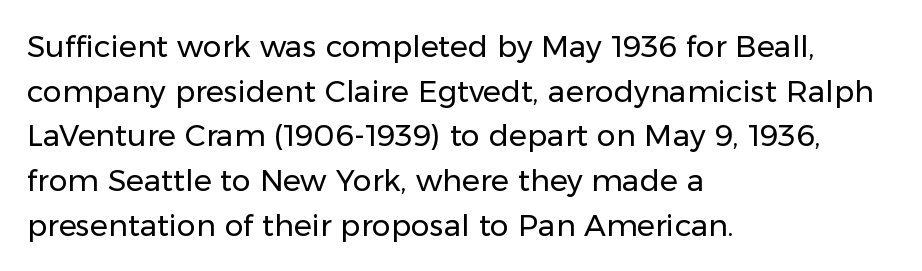
Look at the bottom of the vertical strokes: they stop flat, with no serifs. Tracking here is standard; glyphs follow each other at the usual distance. What's the leading like? Ordinary, nothing unusual. Weight class: somewhere from thin through regular.
